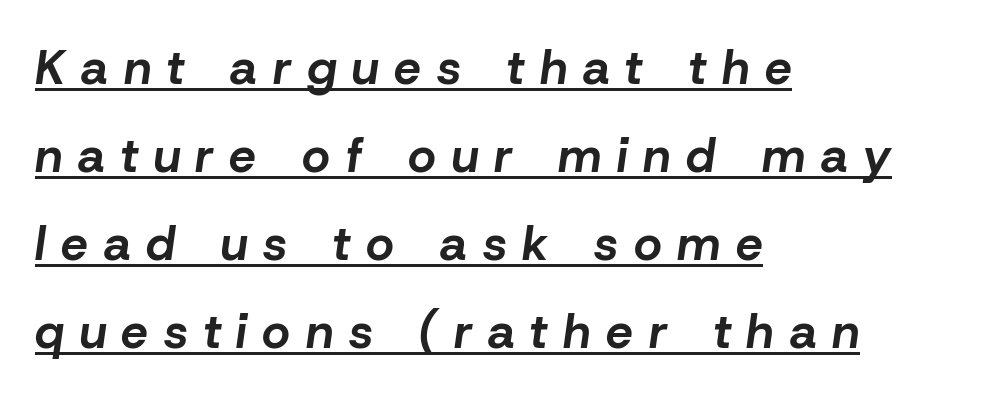
The image shows 48 px bold type, italic (leaning right); set left-aligned, line spacing 1.83x, unusually wide letter spacing (+0.33 em), underlined; low stroke contrast and a medium x-height.
